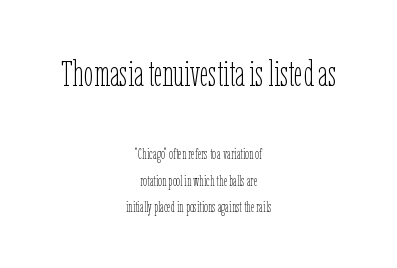
The image shows 35 px thin, condensed type, upright; set centered, line spacing 1.87x, normal letter spacing, not underlined; the first (top) block is 2.5x larger; low stroke contrast and a medium x-height.
